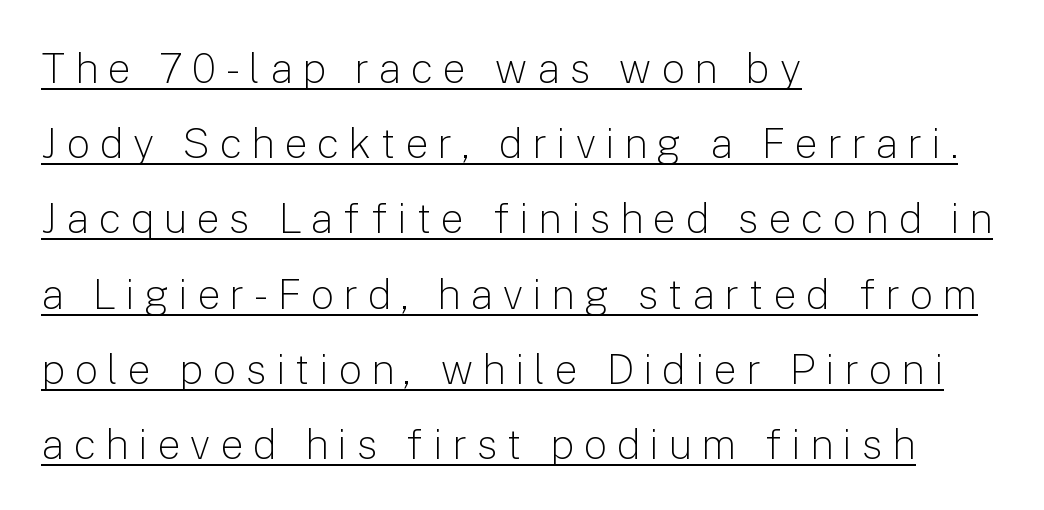
Vertical stems look standard width or narrower in stroke. The letters are spread apart with noticeably loose tracking. No italicization has been applied; the sample stays upright. Where is the straight margin? On the left. The rendering uses natural spacing where letterforms have individual widths. Does the type have serifs? No, each stem ends abruptly.
